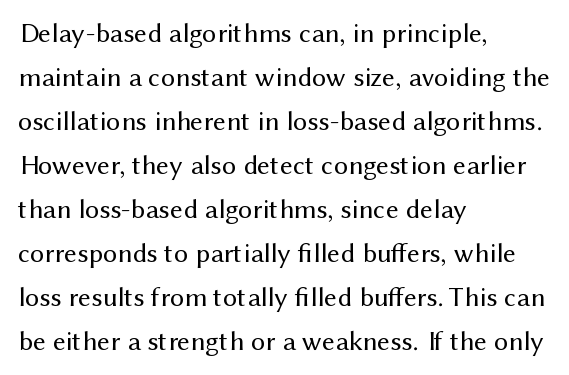
{"serif": "no", "italic": "no", "bold": "no", "weight": "regular", "width": "normal", "stroke_contrast": "medium", "x_height": "medium", "monospaced": "no", "underline": "no", "align": "left", "line_spacing": "normal", "line_spacing_ratio": 1.57, "letter_spacing": "normal", "letter_spacing_em": 0.0, "glyph_px": 28}
